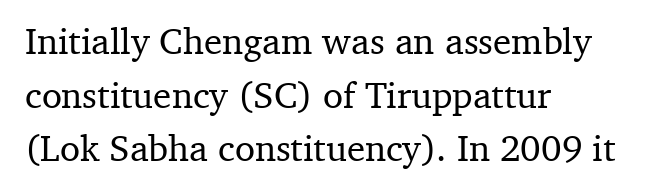
The image shows 37 px serif type, upright; set left-aligned, normal line spacing (1.45x), normal letter spacing, not underlined; medium stroke contrast and a medium x-height.
